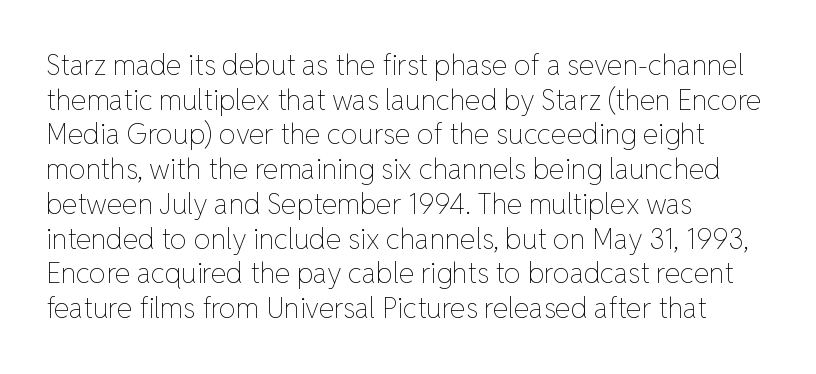
Q: Is the text bold? A: No.
Q: Is the text italic (slanted)? A: No, it is upright.
Q: Is the text underlined? A: No.
Q: How is the paragraph aligned? A: Left-aligned.
Q: Is the spacing between letters normal or unusually wide? A: Normal.
Q: Width (condensed, normal, or wide)? A: Normal.
Q: Stroke contrast? A: Low.
Q: x-height? A: Medium.
Q: Monospaced? A: No.
